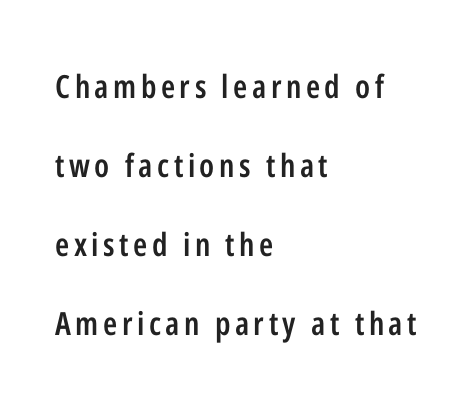
The characters display no serif detailing; their extremities are plain. It's the straight-up-and-down kind of type. Looks like regular typesetting: each glyph gets only the width it needs. Summary of weight: moderately heavy, a semibold.
